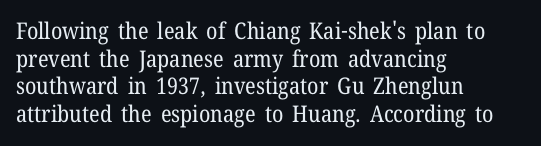
Unlike italic type, these characters show no tilt at all. The string is rendered with underlining switched off. The lines are quadded left. Tracking here is standard; glyphs follow each other at the usual distance. The letters look calm and open, with moderate or lighter stems.
